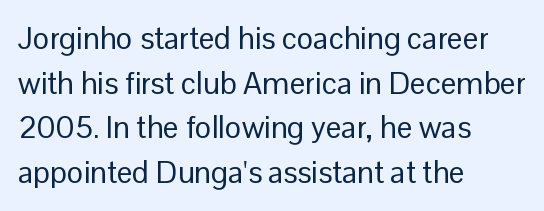
The image shows 31 px regular-weight sans-serif type, upright; set left-aligned, normal line spacing (1.44x), normal letter spacing, not underlined; low stroke contrast and a medium x-height.
